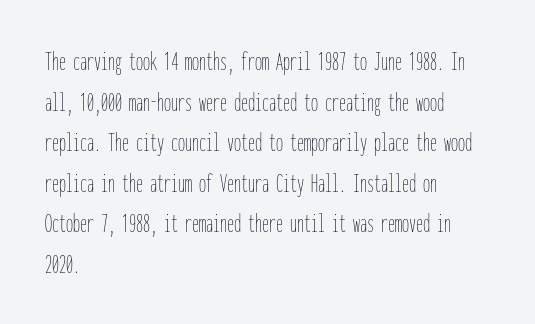
{"italic": "no", "bold": "no", "weight": "thin", "width": "condensed", "stroke_contrast": "low", "x_height": "medium", "monospaced": "yes", "underline": "no", "align": "left", "line_spacing": "normal", "line_spacing_ratio": 1.45, "letter_spacing": "normal", "letter_spacing_em": 0.0, "glyph_px": 28}
